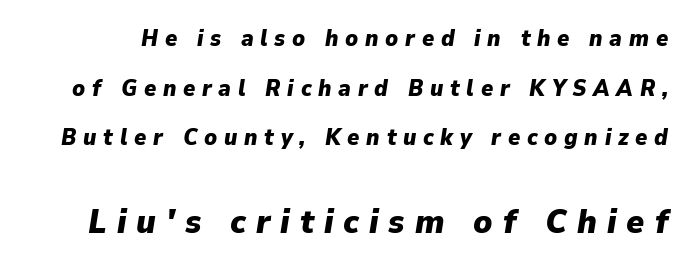
Q: Is the text bold? A: Yes.
Q: Is the text italic (slanted)? A: Yes, it leans right by about 9 degrees.
Q: Is the text underlined? A: No.
Q: Is the spacing between letters normal or unusually wide? A: Unusually wide.
Q: Is the spacing between lines tight, normal or loose? A: Loose.
Q: Which block of text is set in a larger size, the first (top) or the second (bottom)? A: The second (bottom) one.
Q: Width (condensed, normal, or wide)? A: Normal.
Q: Stroke contrast? A: Low.
Q: x-height? A: Medium.
Q: Monospaced? A: No.
